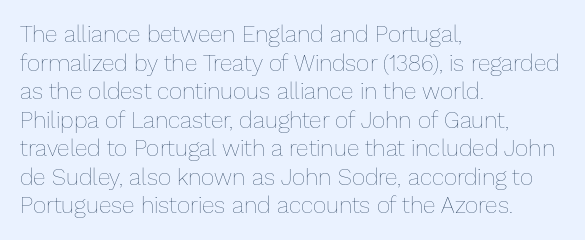
{"italic": "no", "bold": "no", "underline": "no", "align": "left", "line_spacing_ratio": 1.24, "letter_spacing": "normal", "letter_spacing_em": 0.0, "glyph_px": 23}
